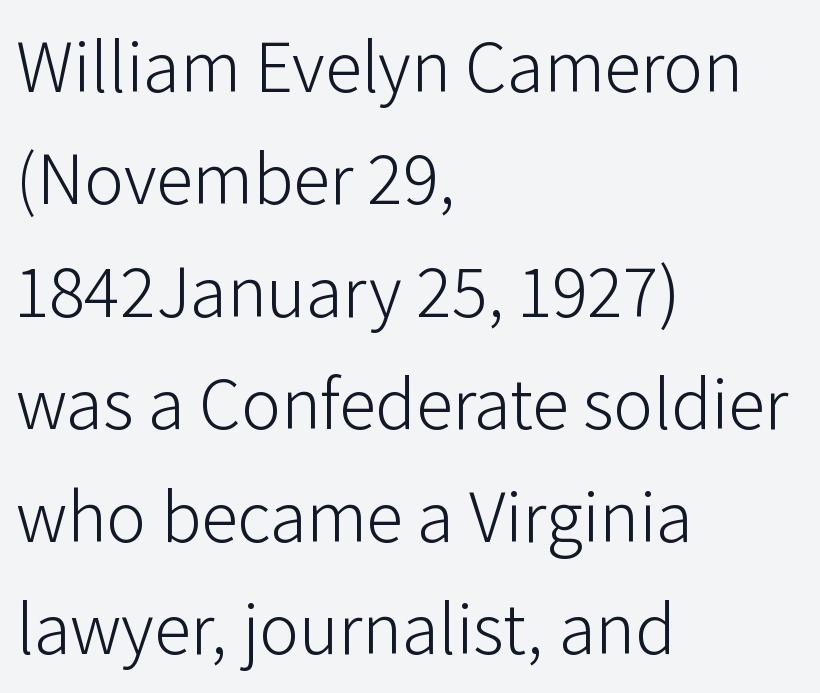
Q: Is the text bold? A: No.
Q: Is the text italic (slanted)? A: No, it is upright.
Q: Is the typeface a serif or a sans-serif typeface? A: Sans-serif.
Q: Is the text underlined? A: No.
Q: How is the paragraph aligned? A: Left-aligned.
Q: Is the spacing between letters normal or unusually wide? A: Normal.
Q: Is the spacing between lines tight, normal or loose? A: Normal.
Q: Width (condensed, normal, or wide)? A: Normal.
Q: Stroke contrast? A: Low.
Q: x-height? A: Medium.
Q: Monospaced? A: No.
